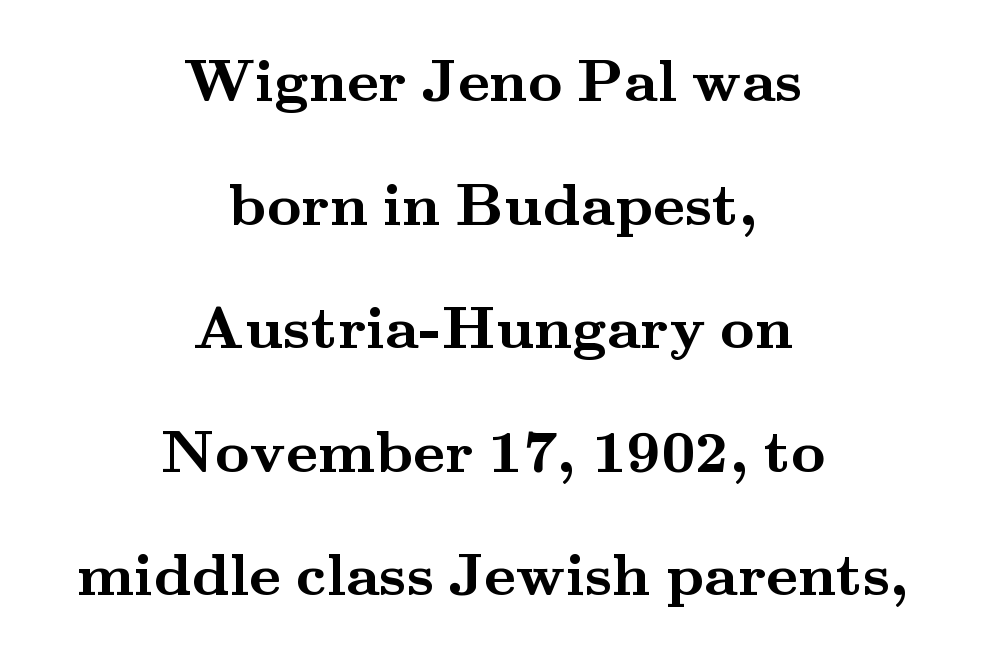
Check under the words: just untouched page. Font category for this specimen: serif. Designer's note — italics off, roman on. Notice how the passage keeps no hard edge, just a central spine. These lines stand farther apart than default settings would place them. The face used here is proportionally spaced, like ordinary book or web type.
